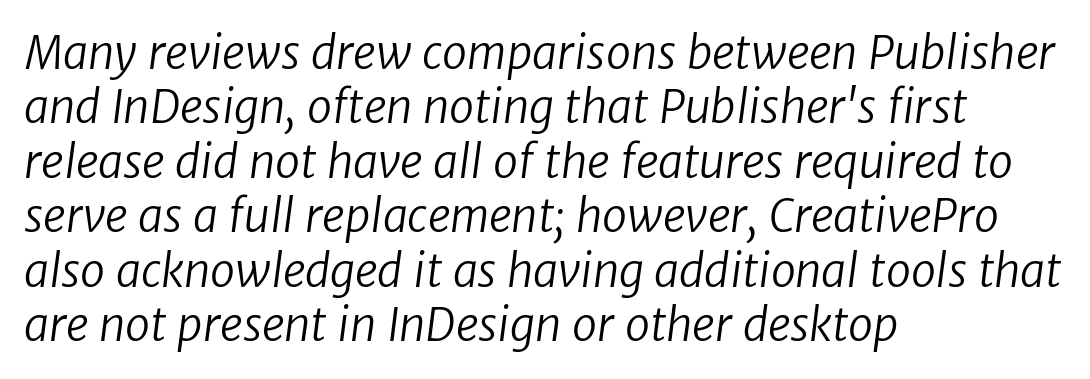
The image shows 45 px regular-weight sans-serif type; set left-aligned, line spacing 1.21x, normal letter spacing, not underlined; low stroke contrast and a medium x-height.
